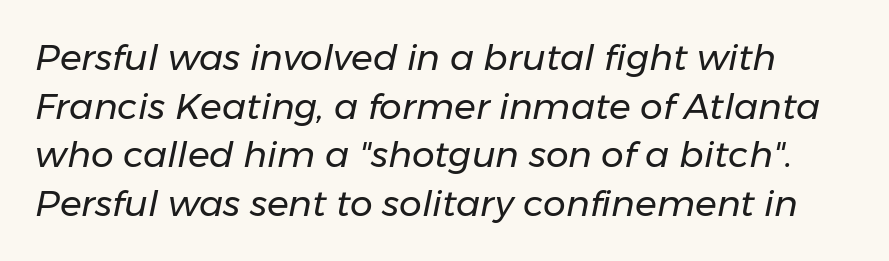
Q: Is the text bold? A: No.
Q: Is the text italic (slanted)? A: Yes, it leans right by about 11 degrees.
Q: Is the text underlined? A: No.
Q: Is the spacing between letters normal or unusually wide? A: Normal.
Q: Is the spacing between lines tight, normal or loose? A: Normal.
Q: Width (condensed, normal, or wide)? A: Normal.
Q: Stroke contrast? A: Low.
Q: x-height? A: Medium.
Q: Monospaced? A: No.
